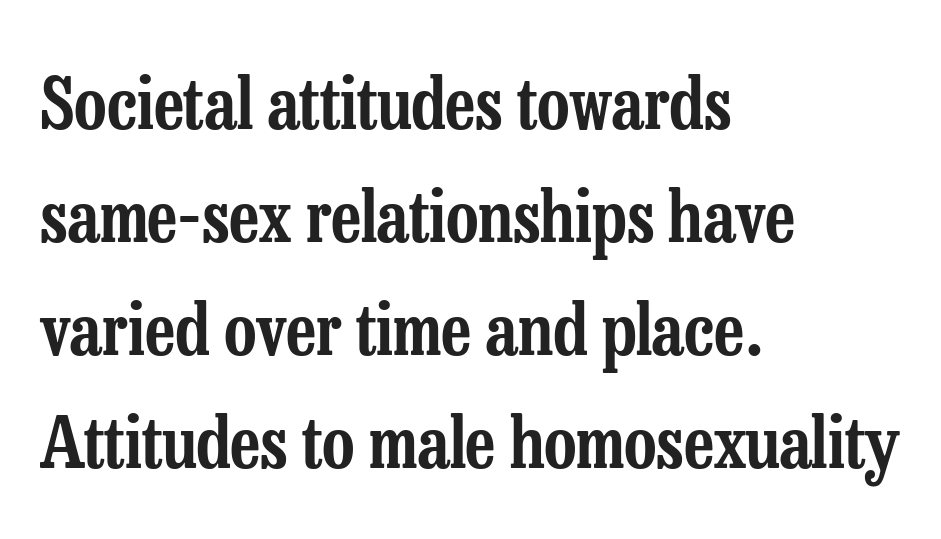
{"serif": "yes", "italic": "no", "width": "condensed", "stroke_contrast": "low", "x_height": "medium", "monospaced": "no", "underline": "no", "align": "left", "line_spacing": "normal", "line_spacing_ratio": 1.59, "letter_spacing": "normal", "letter_spacing_em": 0.0, "glyph_px": 71}
